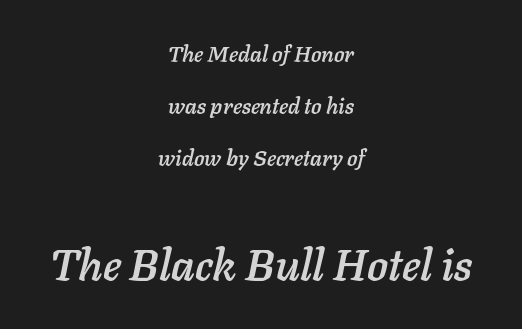
The image shows 44 px text type, italic (leaning right); set centered, loose line spacing (2.36x), normal letter spacing, not underlined; the second (bottom) block is 2.0x larger; low stroke contrast and a medium x-height.
